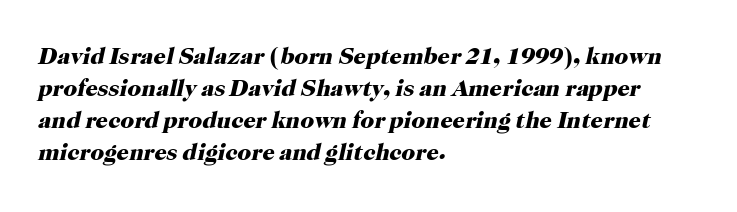
Quick note: interline space is typical. Weight: bold. These lines were composed using italics. This sample uses plain, unmodified letter spacing.
